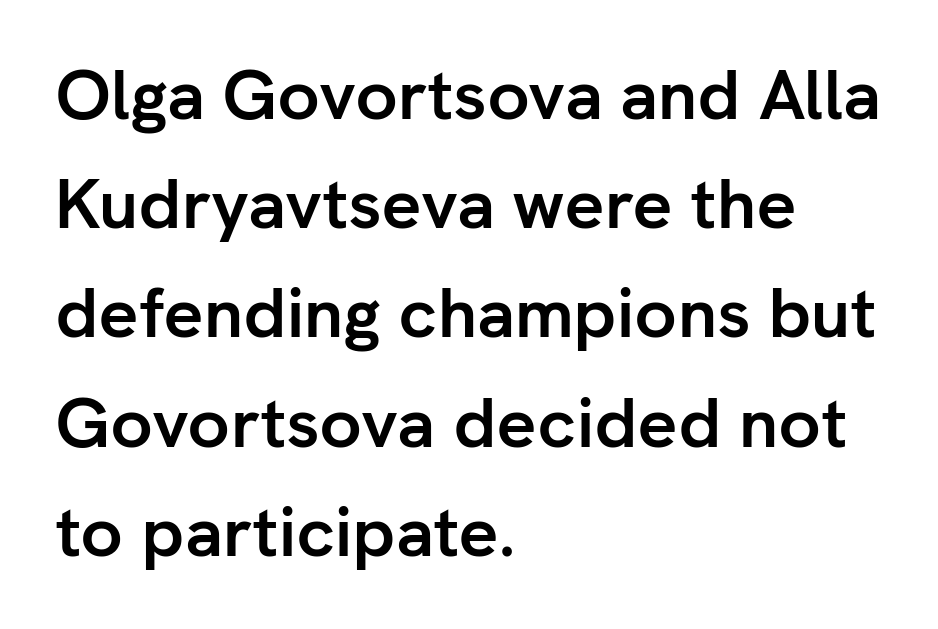
Q: Is the text bold? A: Yes.
Q: Is the text italic (slanted)? A: No, it is upright.
Q: Is the typeface a serif or a sans-serif typeface? A: Sans-serif.
Q: Is the text underlined? A: No.
Q: How is the paragraph aligned? A: Left-aligned.
Q: Is the spacing between letters normal or unusually wide? A: Normal.
Q: Is the spacing between lines tight, normal or loose? A: Normal.
Q: Width (condensed, normal, or wide)? A: Normal.
Q: Stroke contrast? A: Low.
Q: x-height? A: Medium.
Q: Monospaced? A: No.
